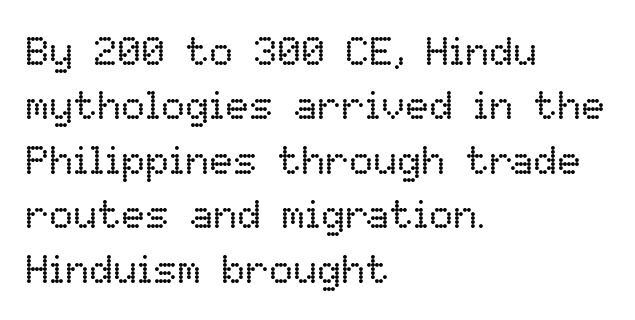
The image shows 40 px regular-weight type, upright; set left-aligned, normal line spacing (1.36x), normal letter spacing, not underlined; low stroke contrast and a medium x-height.
